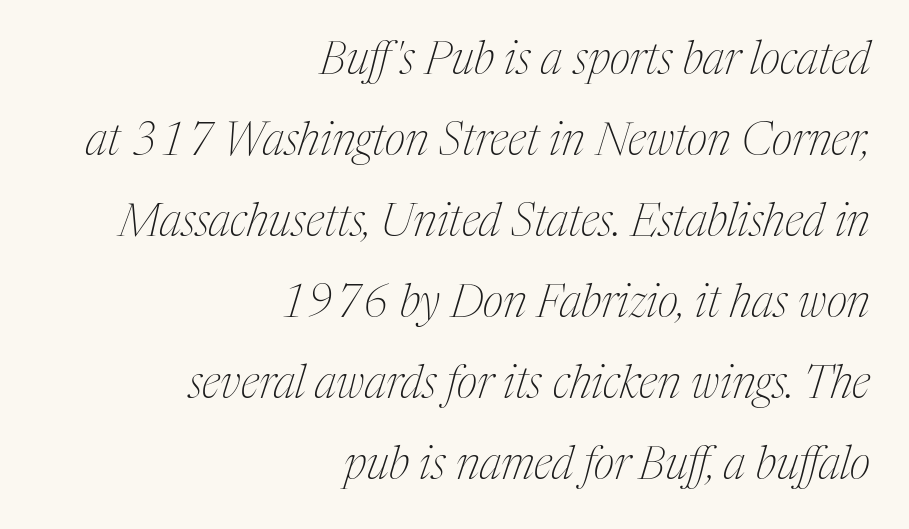
Does the copy run flush right? Yes — the right margin is perfectly even. Letters have the restrained weight of plain body copy at most. The type is set solid horizontally, with unmodified tracking. Has an underline been added? It has not. A typesetter would call this proportional, since set widths differ per character. Slant detected: the letters are inclined.
